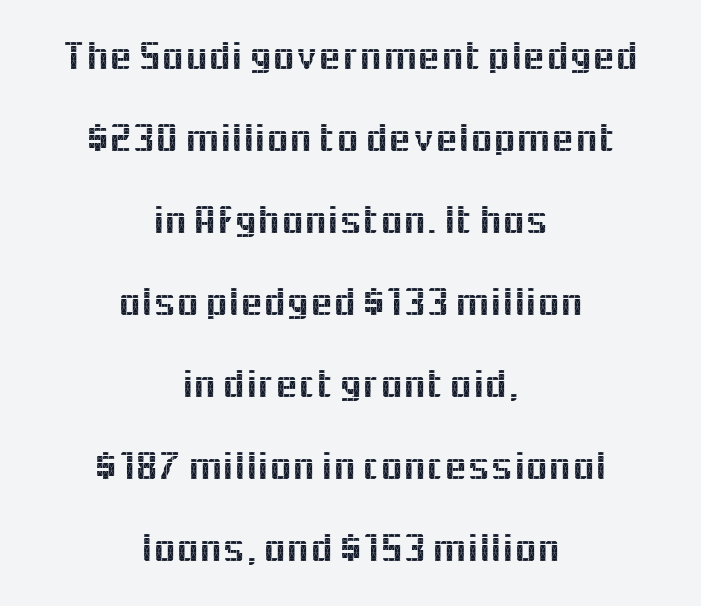
{"serif": "no", "italic": "no", "width": "normal", "x_height": "medium", "monospaced": "no", "underline": "no", "align": "center", "line_spacing": "loose", "line_spacing_ratio": 2.0, "letter_spacing": "normal", "letter_spacing_em": 0.0, "glyph_px": 41}
